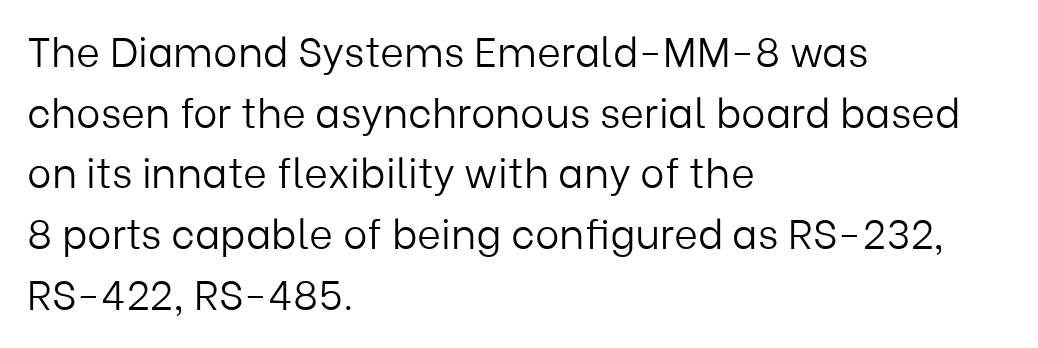
The image shows 41 px light sans-serif type, upright; set left-aligned, normal line spacing (1.48x), normal letter spacing, not underlined; low stroke contrast and a medium x-height.
